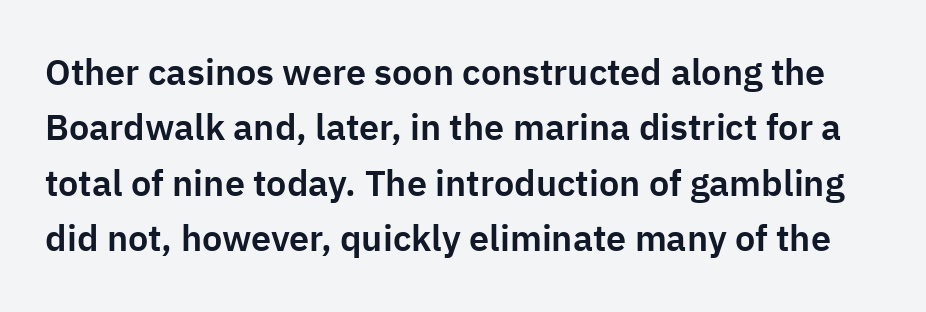
Q: Is the text italic (slanted)? A: No, it is upright.
Q: Is the typeface a serif or a sans-serif typeface? A: Sans-serif.
Q: Is the text underlined? A: No.
Q: Is the spacing between letters normal or unusually wide? A: Normal.
Q: Is the spacing between lines tight, normal or loose? A: Normal.
Q: Width (condensed, normal, or wide)? A: Normal.
Q: Stroke contrast? A: Low.
Q: x-height? A: Medium.
Q: Monospaced? A: No.
